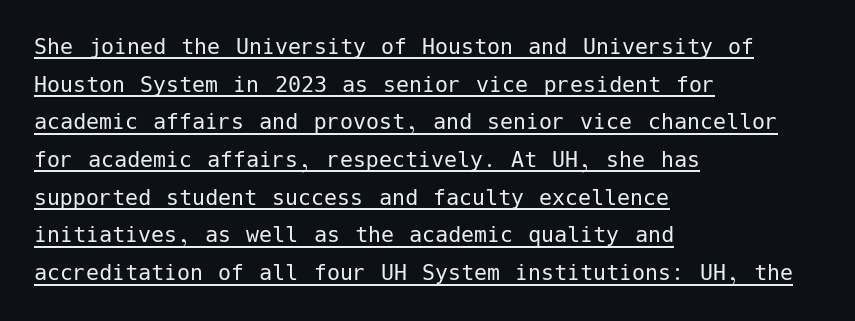
Line beginnings align vertically; line endings do not. What's the leading like? Ordinary, nothing unusual. The face used here is rendered with its standard letterfit. Caption: lettering with a line underneath. Notice how the stems are strictly vertical — no italics here.
